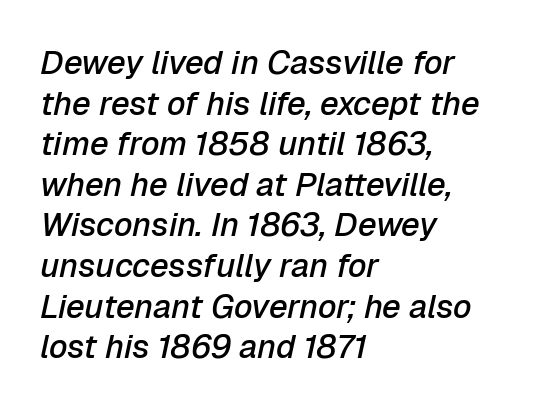
{"italic": "yes", "lean": "right", "slant_degrees": 12, "bold": "semi", "weight": "semibold", "width": "normal", "stroke_contrast": "low", "x_height": "medium", "monospaced": "no", "underline": "no", "align": "left", "line_spacing_ratio": 1.23, "letter_spacing": "normal", "letter_spacing_em": 0.0, "glyph_px": 33}
